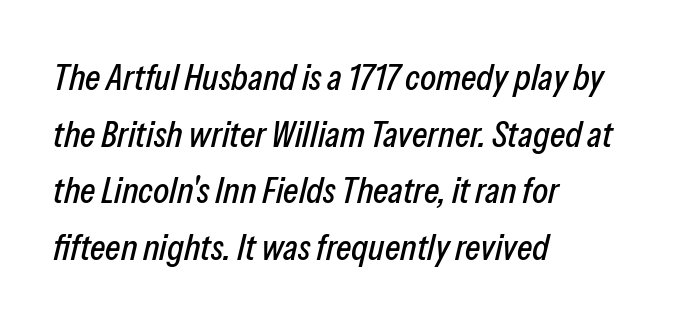
The image shows 37 px condensed type, italic (leaning right); set left-aligned, normal line spacing (1.53x), normal letter spacing, not underlined; low stroke contrast and a medium x-height.
